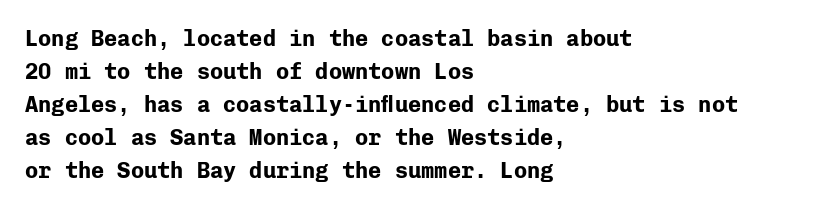
The image shows 22 px bold type, upright; set left-aligned, normal line spacing (1.5x), normal letter spacing, not underlined.
